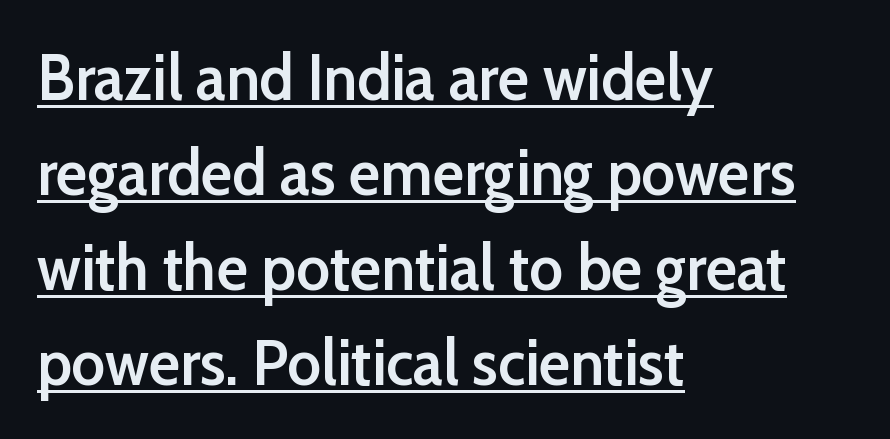
Q: Is the text bold? A: Semi-bold.
Q: Is the text italic (slanted)? A: No, it is upright.
Q: Is the typeface a serif or a sans-serif typeface? A: Sans-serif.
Q: Is the text underlined? A: Yes.
Q: How is the paragraph aligned? A: Left-aligned.
Q: Is the spacing between letters normal or unusually wide? A: Normal.
Q: Is the spacing between lines tight, normal or loose? A: Normal.
Q: Width (condensed, normal, or wide)? A: Normal.
Q: Stroke contrast? A: Low.
Q: x-height? A: Medium.
Q: Monospaced? A: No.
